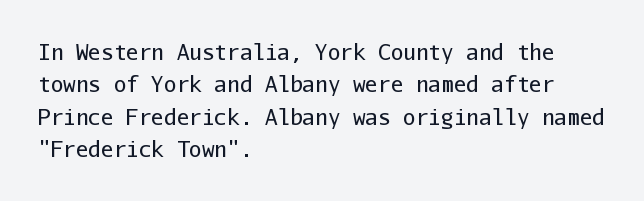
The image shows 21 px text type, upright; set left-aligned, normal line spacing (1.54x), normal letter spacing, not underlined.
